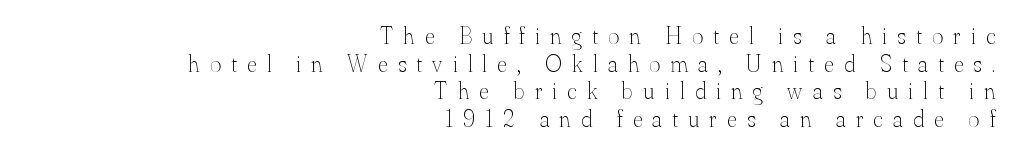
Q: Is the text bold? A: No.
Q: Is the text italic (slanted)? A: No, it is upright.
Q: Is the text underlined? A: No.
Q: How is the paragraph aligned? A: Right-aligned.
Q: Is the spacing between letters normal or unusually wide? A: Unusually wide.
Q: Is the spacing between lines tight, normal or loose? A: Tight.
